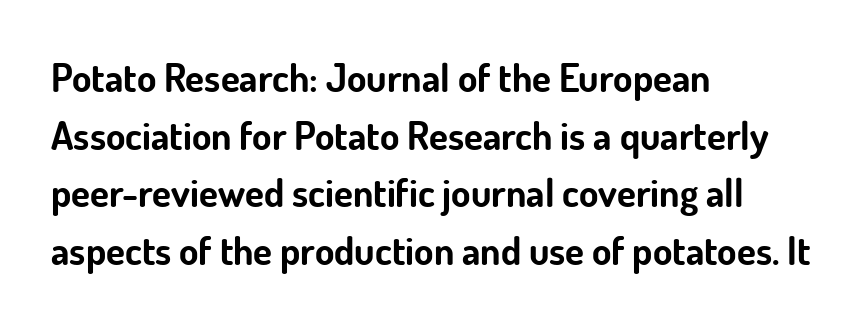
The image shows 39 px bold sans-serif type, upright; set left-aligned, normal line spacing (1.48x), normal letter spacing, not underlined; low stroke contrast and a small x-height.
